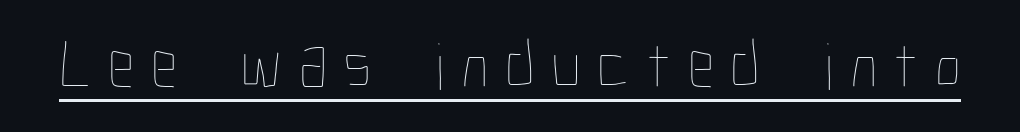
Q: Is the text bold? A: No.
Q: Is the text italic (slanted)? A: No, it is upright.
Q: Is the text underlined? A: Yes.
Q: Is the spacing between letters normal or unusually wide? A: Unusually wide.
Q: Width (condensed, normal, or wide)? A: Condensed.
Q: Stroke contrast? A: Low.
Q: x-height? A: Medium.
Q: Monospaced? A: No.
